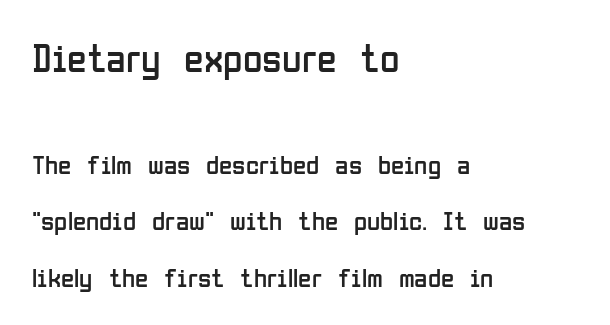
Weight: regular or lighter. Nothing unusual about the tracking: characters are spaced as the font intends. Rule under the text: the space is simply empty. This sample uses an upright cut, with every glyph sitting square on the baseline.
